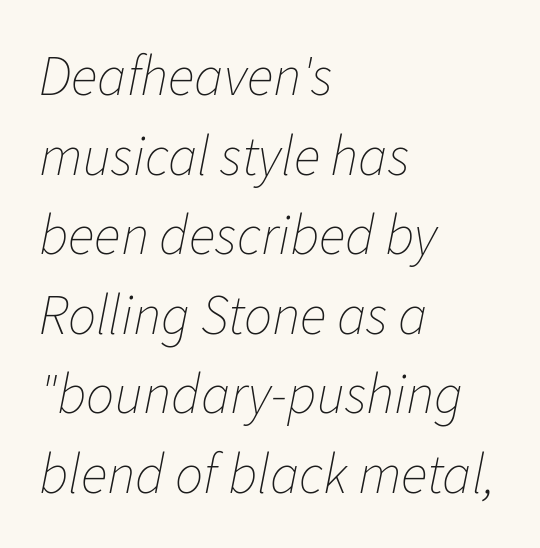
Q: Is the text bold? A: No.
Q: Is the text italic (slanted)? A: Yes, it leans right by about 11 degrees.
Q: Is the text underlined? A: No.
Q: How is the paragraph aligned? A: Left-aligned.
Q: Is the spacing between letters normal or unusually wide? A: Normal.
Q: Is the spacing between lines tight, normal or loose? A: Normal.
Q: Width (condensed, normal, or wide)? A: Normal.
Q: Stroke contrast? A: Low.
Q: x-height? A: Medium.
Q: Monospaced? A: No.
